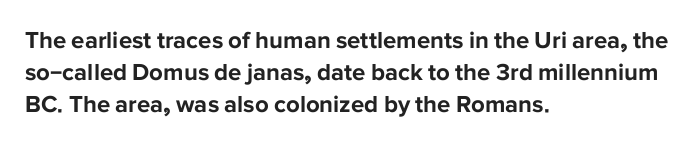
The image shows 24 px bold type, upright; set left-aligned, normal line spacing (1.34x), normal letter spacing, not underlined.
